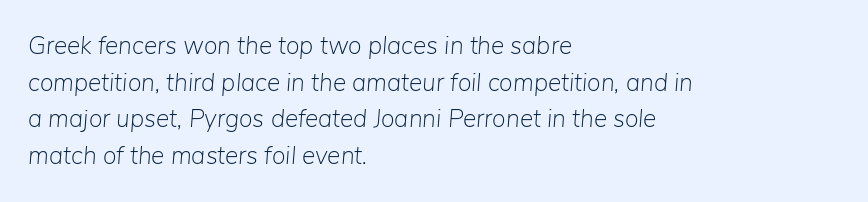
{"italic": "yes", "lean": "right", "slant_degrees": 5, "bold": "no", "underline": "no", "align": "left", "line_spacing": "normal", "line_spacing_ratio": 1.47, "letter_spacing": "normal", "letter_spacing_em": 0.0, "glyph_px": 25}
